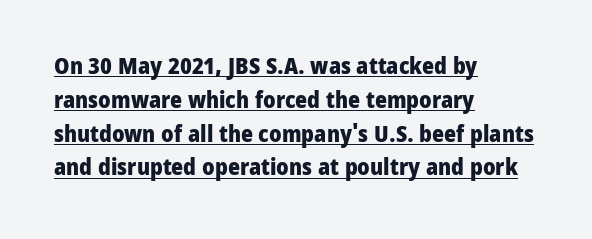
Compared with undecorated copy, this sample adds a rule below the words. Default kerning and tracking; the words read as compact shapes. Notice how the stems are strictly vertical — no italics here. Summary of vertical rhythm: regular, with standard interline spacing. Look at the stroke-to-counter ratio: heavy, a bold.
